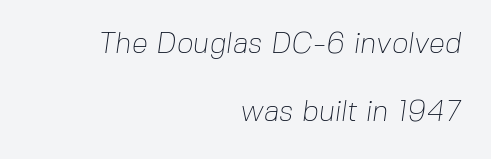
The face used here is rendered with its standard letterfit. Vertical spacing — loose. This sample uses a sans-serif face. On a weight scale, this lands at 450 or below.
